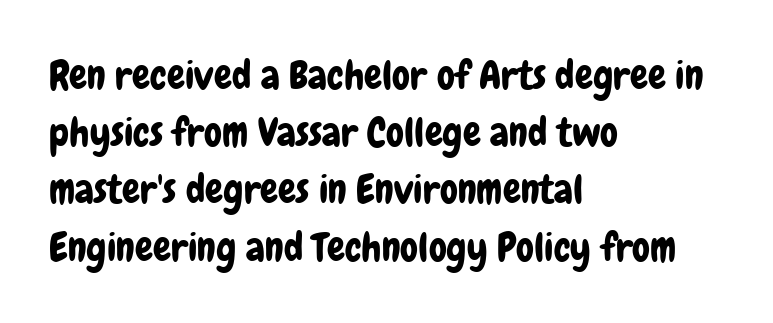
{"serif": "no", "italic": "no", "width": "condensed", "stroke_contrast": "low", "x_height": "medium", "monospaced": "no", "underline": "no", "align": "left", "line_spacing": "normal", "line_spacing_ratio": 1.43, "letter_spacing": "normal", "letter_spacing_em": 0.0, "glyph_px": 40}
